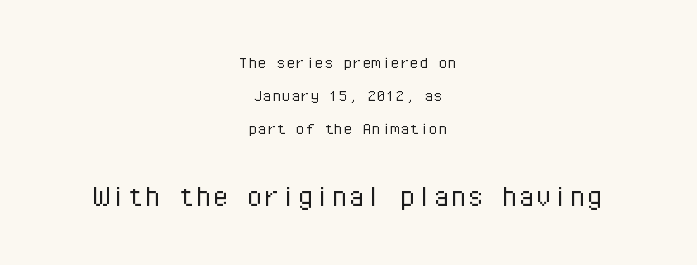
Q: Is the text bold? A: No.
Q: Is the text italic (slanted)? A: No, it is upright.
Q: Is the typeface a serif or a sans-serif typeface? A: Sans-serif.
Q: Is the text underlined? A: No.
Q: How is the paragraph aligned? A: Centered.
Q: Is the spacing between letters normal or unusually wide? A: Normal.
Q: Which block of text is set in a larger size, the first (top) or the second (bottom)? A: The second (bottom) one.
Q: Width (condensed, normal, or wide)? A: Normal.
Q: Stroke contrast? A: Low.
Q: x-height? A: Medium.
Q: Monospaced? A: Yes.
